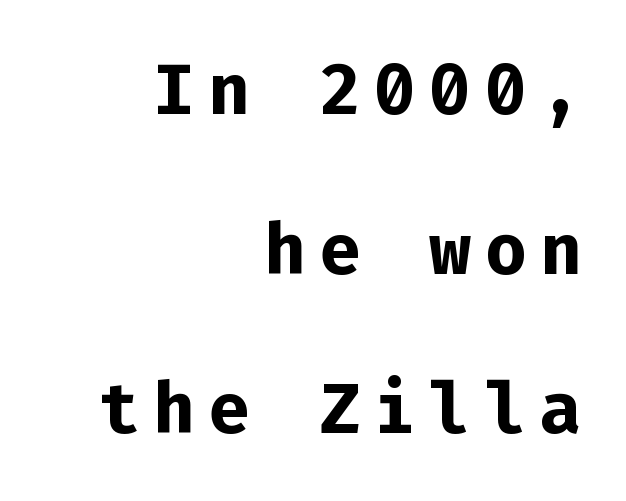
The image shows 70 px bold sans-serif type, upright, monospaced; set right-aligned, loose line spacing (2.28x), not underlined; low stroke contrast and a medium x-height.
